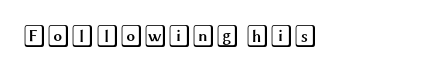
Q: Is the text italic (slanted)? A: No, it is upright.
Q: Is the text underlined? A: No.
Q: Is the spacing between letters normal or unusually wide? A: Normal.
